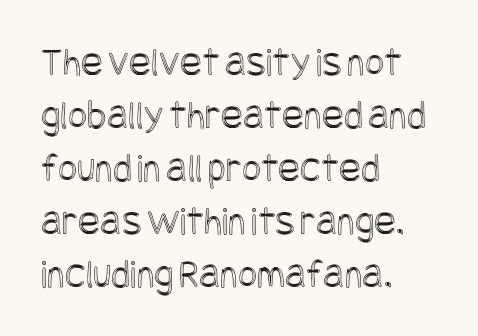
The image shows 41 px condensed type, upright; set left-aligned, normal line spacing (1.29x), normal letter spacing, not underlined; a large x-height.
